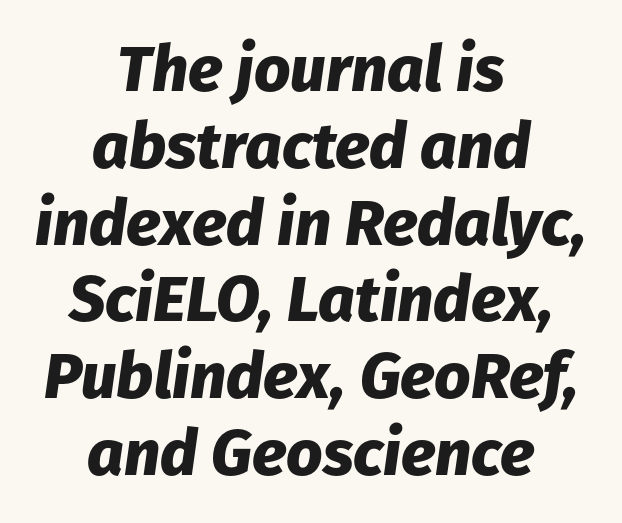
The image shows 64 px heavy type, italic (leaning right); set centered, line spacing 1.2x, normal letter spacing, not underlined; low stroke contrast and a medium x-height.
